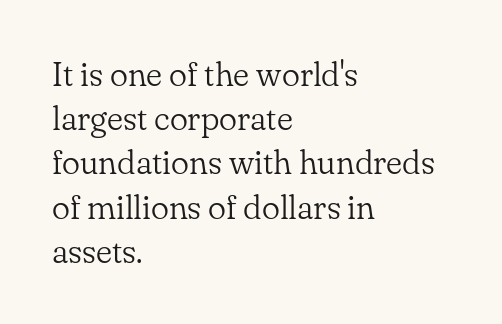
Q: Is the text bold? A: No.
Q: Is the text italic (slanted)? A: No, it is upright.
Q: Is the typeface a serif or a sans-serif typeface? A: Serif.
Q: Is the text underlined? A: No.
Q: How is the paragraph aligned? A: Left-aligned.
Q: Is the spacing between letters normal or unusually wide? A: Normal.
Q: Is the spacing between lines tight, normal or loose? A: Normal.
Q: Width (condensed, normal, or wide)? A: Normal.
Q: Stroke contrast? A: Low.
Q: x-height? A: Small.
Q: Monospaced? A: No.
